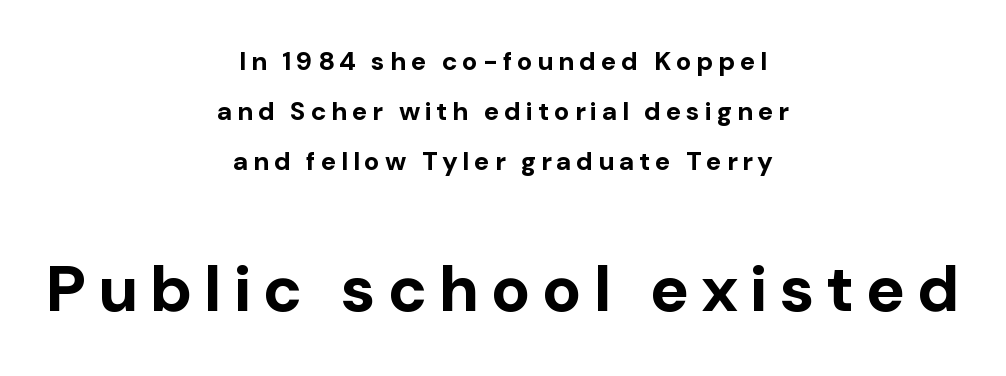
The image shows 65 px bold sans-serif type, upright; set centered, loose line spacing (1.92x), not underlined; the second (bottom) block is 2.5x larger; low stroke contrast and a medium x-height.
